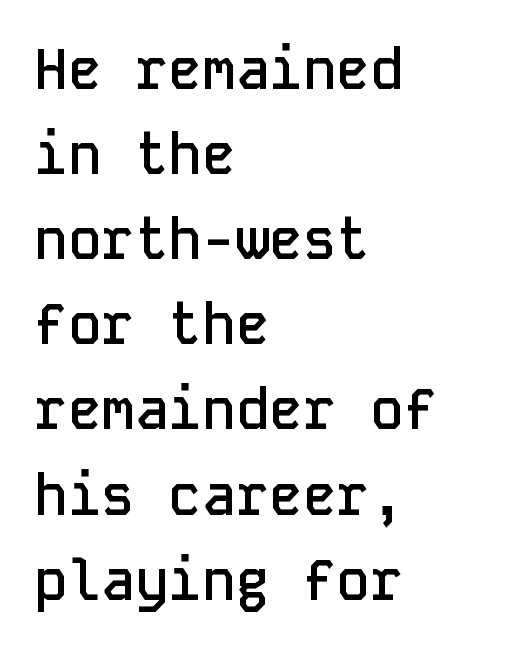
{"serif": "no", "italic": "no", "bold": "semi", "weight": "semibold", "width": "normal", "stroke_contrast": "low", "x_height": "medium", "monospaced": "yes", "underline": "no", "align": "left", "line_spacing": "normal", "line_spacing_ratio": 1.52, "letter_spacing": "normal", "letter_spacing_em": 0.0, "glyph_px": 56}
